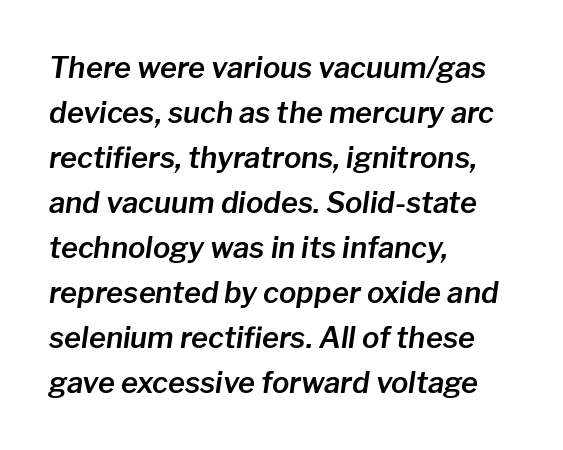
Leading: standard. Any mark beneath the type? The region is blank. Would a proofreader flag this as italicized? Yes. Each word holds together tightly as a unit, with standard inter-letter gaps. Character widths vary here, with narrow letters taking less room than wide ones.
